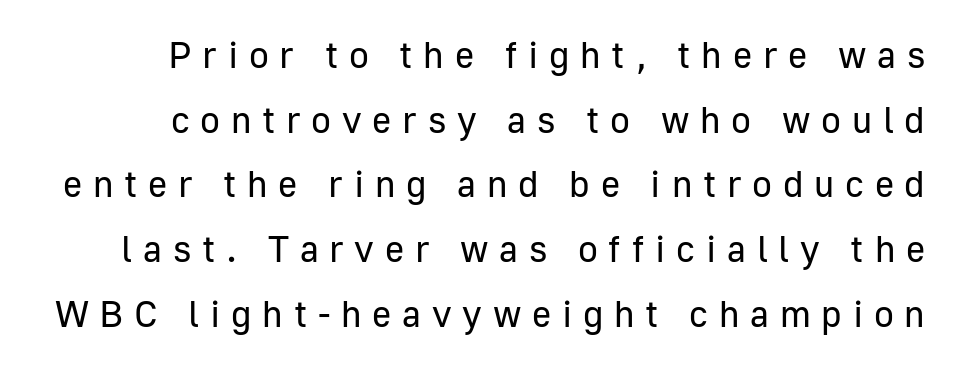
Q: Is the text bold? A: No.
Q: Is the text italic (slanted)? A: No, it is upright.
Q: Is the typeface a serif or a sans-serif typeface? A: Sans-serif.
Q: Is the text underlined? A: No.
Q: How is the paragraph aligned? A: Right-aligned.
Q: Is the spacing between letters normal or unusually wide? A: Unusually wide.
Q: Width (condensed, normal, or wide)? A: Normal.
Q: Stroke contrast? A: Low.
Q: x-height? A: Medium.
Q: Monospaced? A: No.
